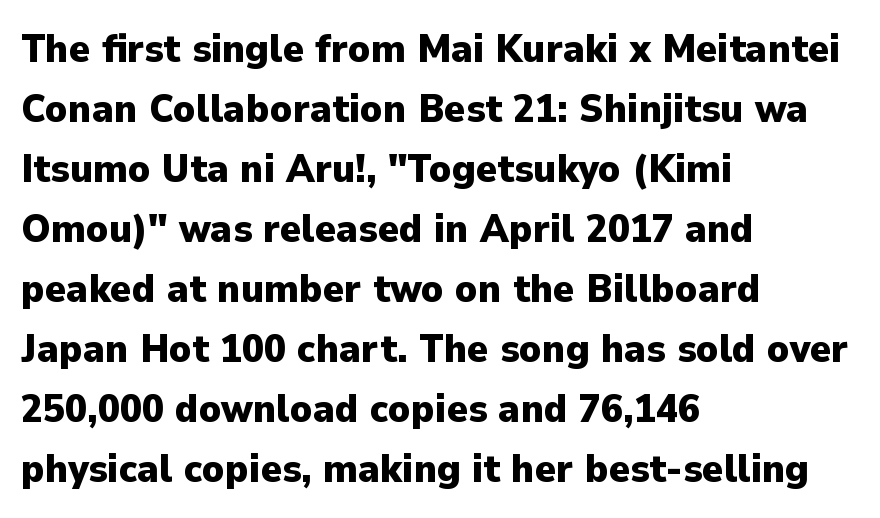
I'd call this a sans setting — the letters go barefoot. Clear beneath every line of the passage. Reading down the block, your eye returns to a fixed left position each line. Spacing verdict: proportional, widths tailored to each character. These lines were composed using upright roman letters.
